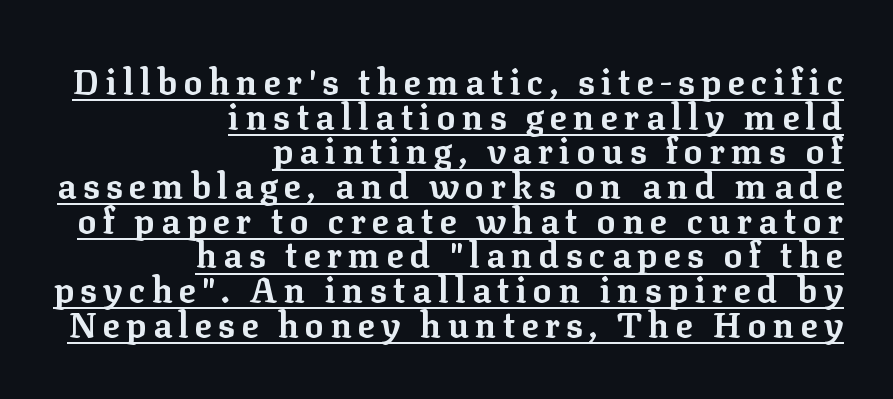
Q: Is the text bold? A: Yes.
Q: Is the text italic (slanted)? A: No, it is upright.
Q: Is the typeface a serif or a sans-serif typeface? A: Serif.
Q: Is the text underlined? A: Yes.
Q: How is the paragraph aligned? A: Right-aligned.
Q: Is the spacing between lines tight, normal or loose? A: Tight.
Q: Width (condensed, normal, or wide)? A: Normal.
Q: Stroke contrast? A: Low.
Q: x-height? A: Medium.
Q: Monospaced? A: No.
